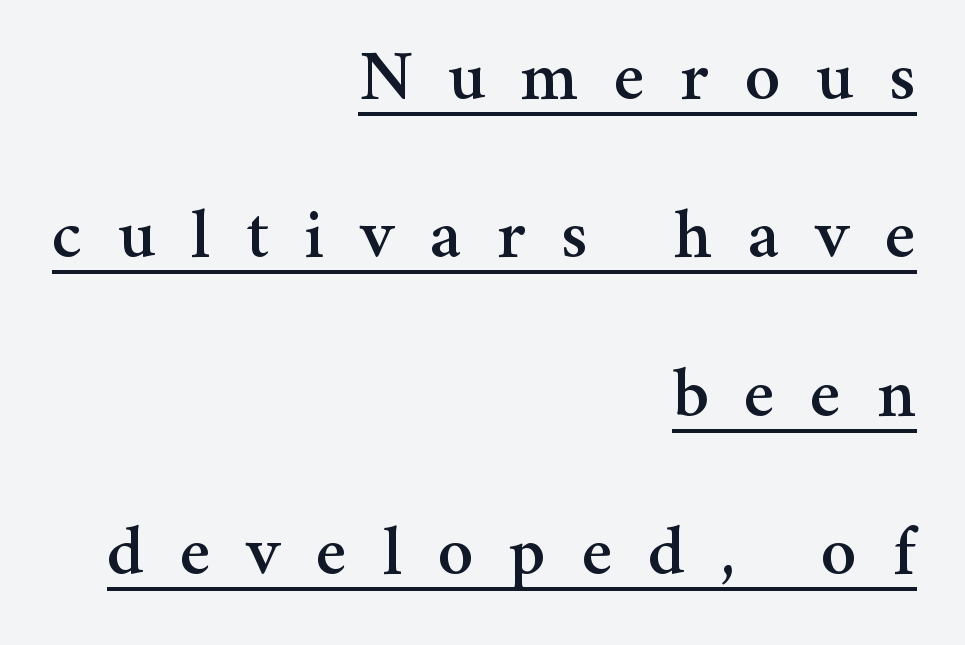
Q: Is the text italic (slanted)? A: No, it is upright.
Q: Is the typeface a serif or a sans-serif typeface? A: Serif.
Q: Is the text underlined? A: Yes.
Q: How is the paragraph aligned? A: Right-aligned.
Q: Is the spacing between letters normal or unusually wide? A: Unusually wide.
Q: Is the spacing between lines tight, normal or loose? A: Loose.
Q: Width (condensed, normal, or wide)? A: Normal.
Q: Stroke contrast? A: Medium.
Q: x-height? A: Medium.
Q: Monospaced? A: No.
